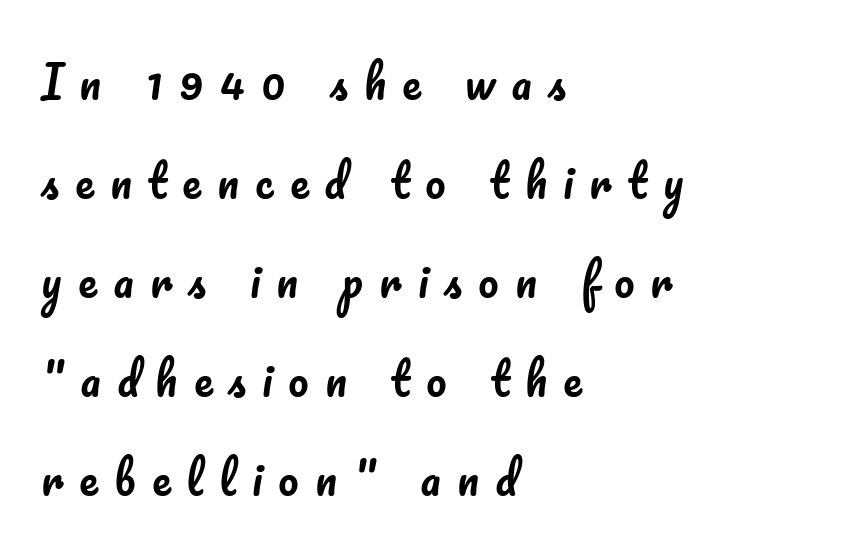
Q: Is the text italic (slanted)? A: Yes.
Q: Is the text underlined? A: No.
Q: How is the paragraph aligned? A: Left-aligned.
Q: Is the spacing between letters normal or unusually wide? A: Unusually wide.
Q: Is the spacing between lines tight, normal or loose? A: Loose.
Q: Width (condensed, normal, or wide)? A: Normal.
Q: Stroke contrast? A: Low.
Q: x-height? A: Small.
Q: Monospaced? A: No.
